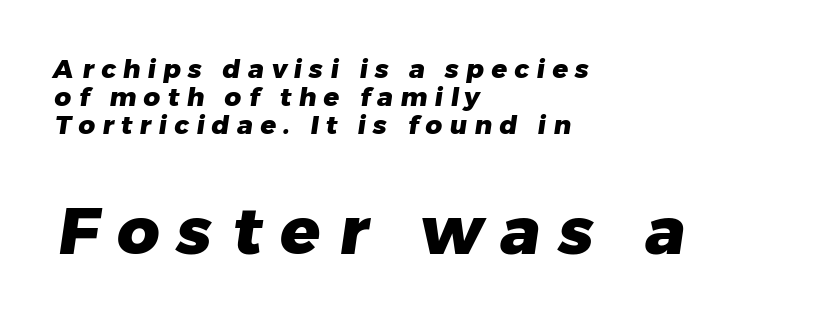
{"serif": "no", "bold": "yes", "weight": "heavy", "width": "normal", "stroke_contrast": "low", "x_height": "medium", "monospaced": "no", "underline": "no", "align": "left", "line_spacing": "tight", "line_spacing_ratio": 1.08, "letter_spacing": "wide", "letter_spacing_em": 0.28, "larger_block": "second", "size_ratio": 2.54, "glyph_px": 66}
